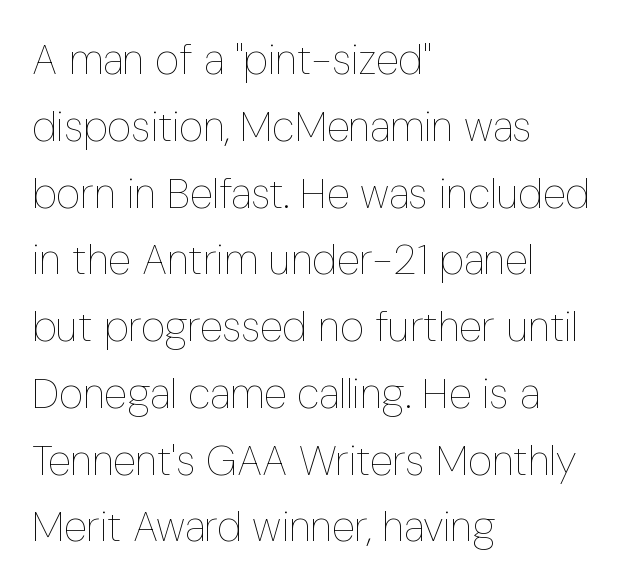
Q: Is the text bold? A: No.
Q: Is the text italic (slanted)? A: No, it is upright.
Q: Is the text underlined? A: No.
Q: How is the paragraph aligned? A: Left-aligned.
Q: Is the spacing between letters normal or unusually wide? A: Normal.
Q: Is the spacing between lines tight, normal or loose? A: Normal.
Q: Width (condensed, normal, or wide)? A: Condensed.
Q: Stroke contrast? A: Low.
Q: x-height? A: Medium.
Q: Monospaced? A: No.
